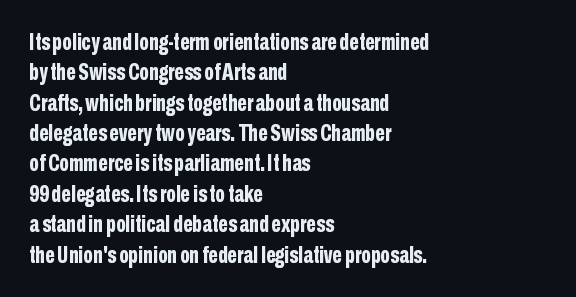
Q: Is the text bold? A: Yes.
Q: Is the text italic (slanted)? A: No, it is upright.
Q: Is the text underlined? A: No.
Q: How is the paragraph aligned? A: Left-aligned.
Q: Is the spacing between letters normal or unusually wide? A: Normal.
Q: Is the spacing between lines tight, normal or loose? A: Normal.
